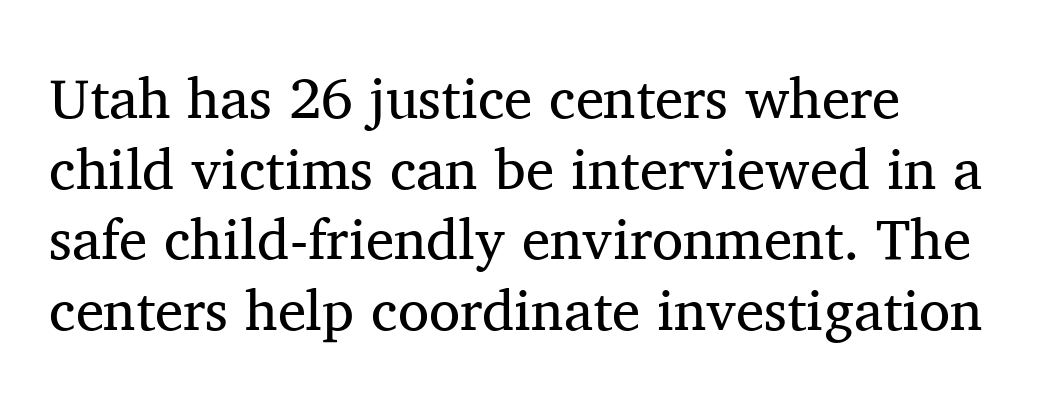
The image shows 57 px regular-weight serif type, upright; set left-aligned, line spacing 1.24x, normal letter spacing, not underlined; medium stroke contrast and a medium x-height.
